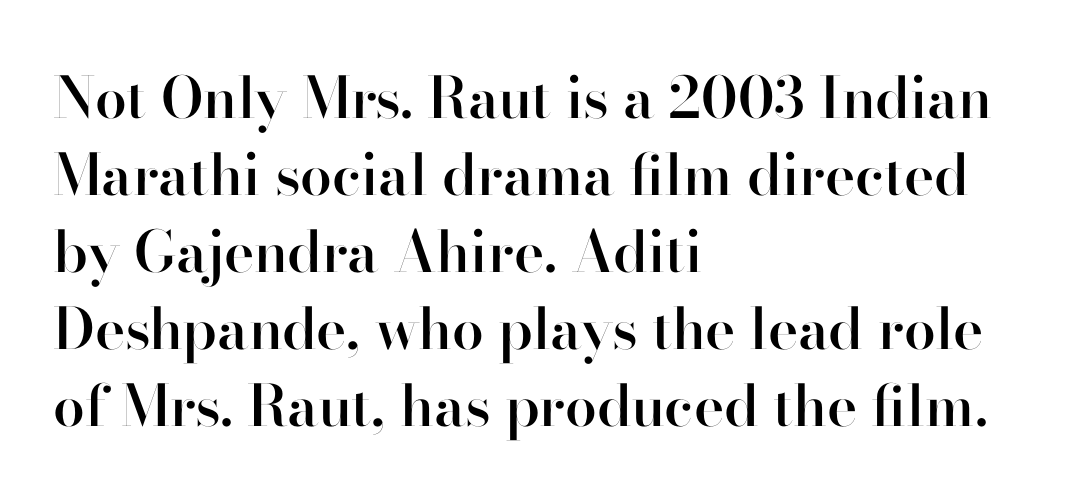
{"serif": "no", "italic": "no", "bold": "semi", "weight": "semibold", "width": "normal", "stroke_contrast": "high", "x_height": "small", "monospaced": "no", "underline": "no", "align": "left", "line_spacing": "normal", "line_spacing_ratio": 1.35, "letter_spacing": "normal", "letter_spacing_em": 0.0, "glyph_px": 57}
